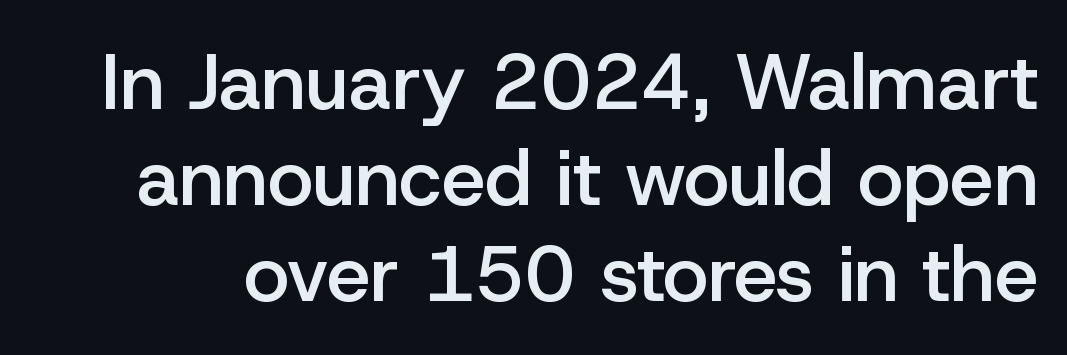
A somewhat darkened texture: the type is semibold rather than bold. Just letters on the line, the space beneath them empty. The face used here is a sans, in the tradition of grotesques and geometrics. Designer's note — italics off, roman on. The line texture is even and compact thanks to regular tracking.
